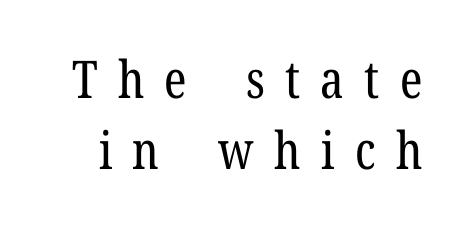
Ordinary non-slanted type is in use. The typesetting does not lean heavy: it is not bold. Note the varied advance widths — an 'i' is clearly narrower than an 'm'. Letter spacing: wide. The space directly below the letters is spotless.
